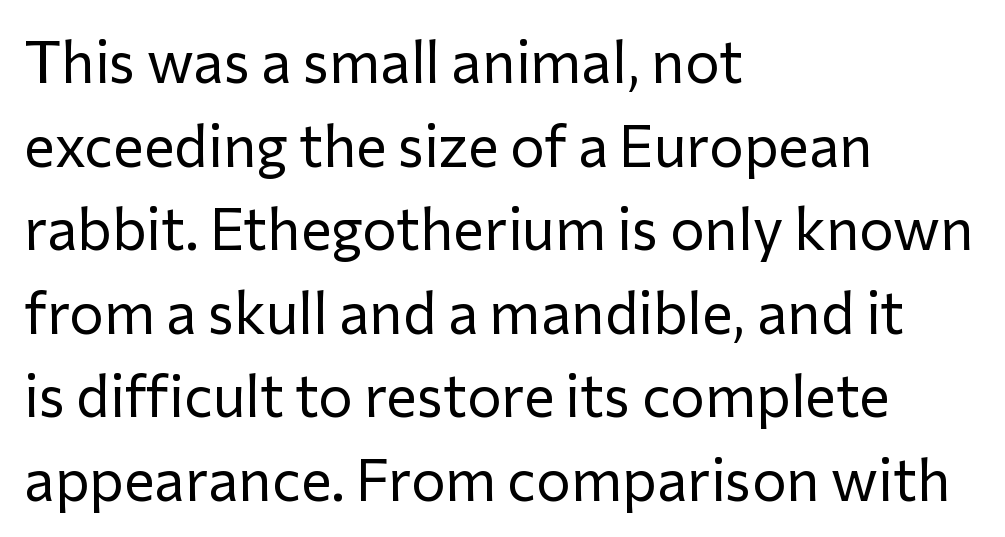
Q: Is the text bold? A: No.
Q: Is the text italic (slanted)? A: No, it is upright.
Q: Is the typeface a serif or a sans-serif typeface? A: Sans-serif.
Q: Is the text underlined? A: No.
Q: How is the paragraph aligned? A: Left-aligned.
Q: Is the spacing between letters normal or unusually wide? A: Normal.
Q: Is the spacing between lines tight, normal or loose? A: Normal.
Q: Width (condensed, normal, or wide)? A: Normal.
Q: Stroke contrast? A: Low.
Q: x-height? A: Medium.
Q: Monospaced? A: No.
